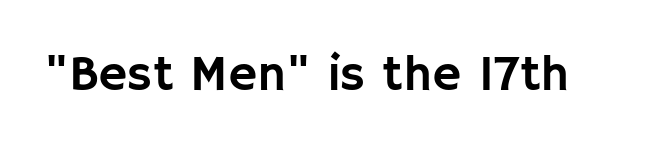
The image shows 50 px sans-serif type, upright; set normal letter spacing, not underlined; low stroke contrast and a large x-height.
